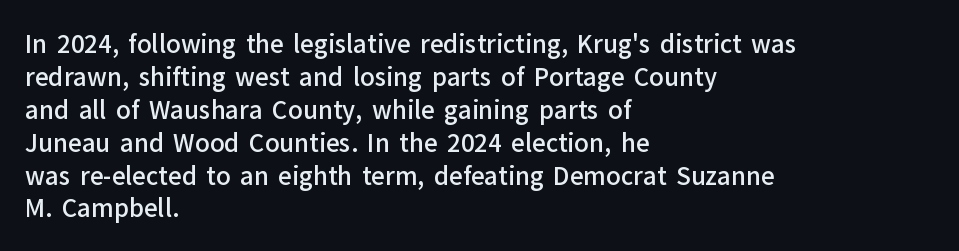
{"italic": "no", "bold": "semi", "underline": "no", "align": "left", "line_spacing": "normal", "line_spacing_ratio": 1.37, "letter_spacing": "normal", "letter_spacing_em": 0.0, "glyph_px": 24}
